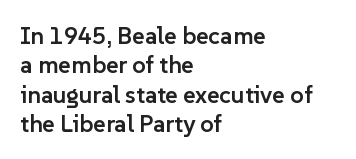
The image shows 24 px text type, upright; set left-aligned, line spacing 1.22x, normal letter spacing, not underlined.
